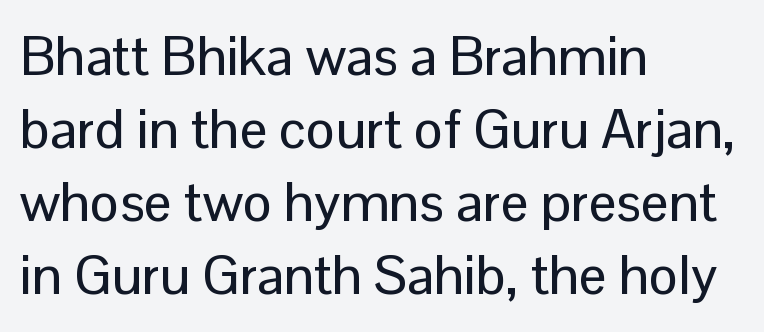
{"serif": "no", "italic": "no", "width": "normal", "stroke_contrast": "low", "x_height": "medium", "monospaced": "no", "underline": "no", "align": "left", "line_spacing": "normal", "line_spacing_ratio": 1.33, "letter_spacing": "normal", "letter_spacing_em": 0.0, "glyph_px": 55}
